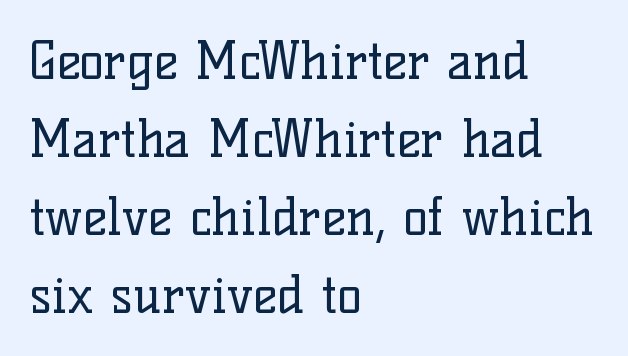
The image shows 51 px regular-weight serif type, upright; set left-aligned, normal line spacing (1.53x), normal letter spacing, not underlined; low stroke contrast and a medium x-height.
